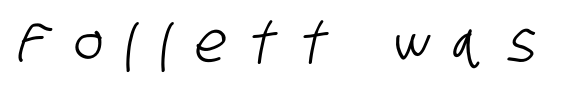
The horizontal fit of the characters is loose and conspicuously gappy. The letters advance in unequal steps, a hallmark of proportional type. You can tell from the bare stems that sans-serif type was used. The specimen omits any rule beneath the text block's lines.
